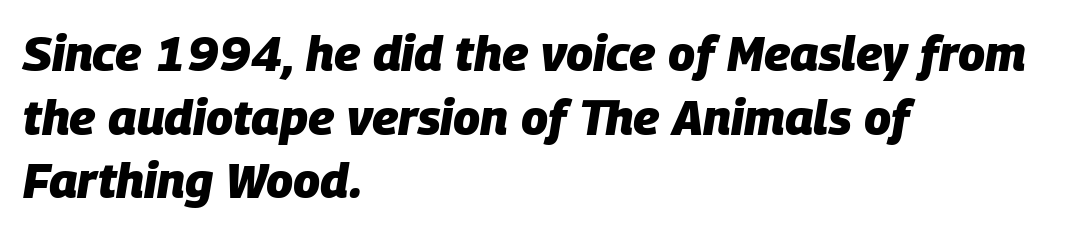
Q: Is the text bold? A: Yes.
Q: Is the text italic (slanted)? A: Yes, it leans right by about 9 degrees.
Q: Is the text underlined? A: No.
Q: How is the paragraph aligned? A: Left-aligned.
Q: Is the spacing between letters normal or unusually wide? A: Normal.
Q: Is the spacing between lines tight, normal or loose? A: Normal.
Q: Width (condensed, normal, or wide)? A: Normal.
Q: Stroke contrast? A: Low.
Q: x-height? A: Large.
Q: Monospaced? A: No.
